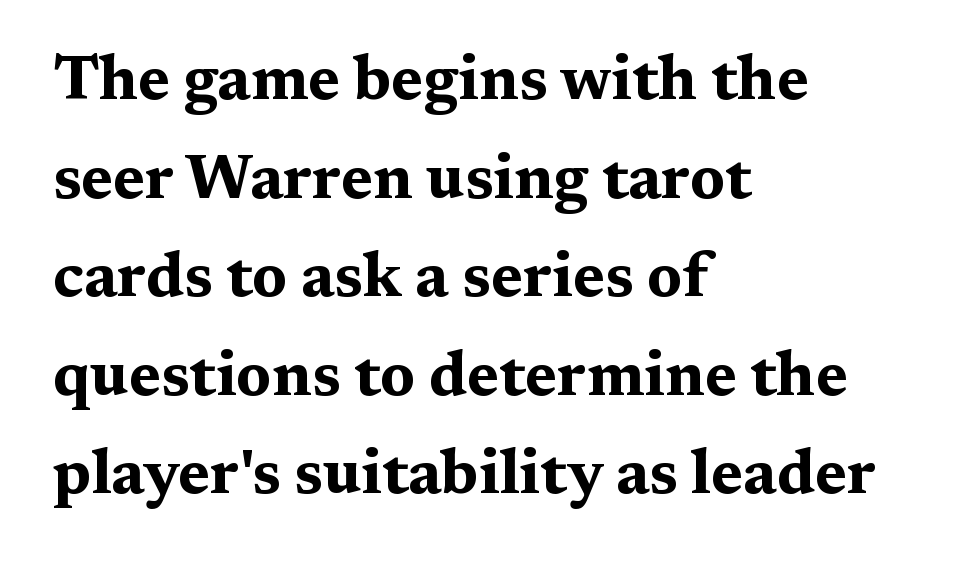
{"serif": "yes", "italic": "no", "bold": "yes", "weight": "bold", "width": "wide", "stroke_contrast": "medium", "x_height": "medium", "monospaced": "no", "underline": "no", "align": "left", "line_spacing": "normal", "line_spacing_ratio": 1.59, "letter_spacing": "normal", "letter_spacing_em": 0.0, "glyph_px": 62}
